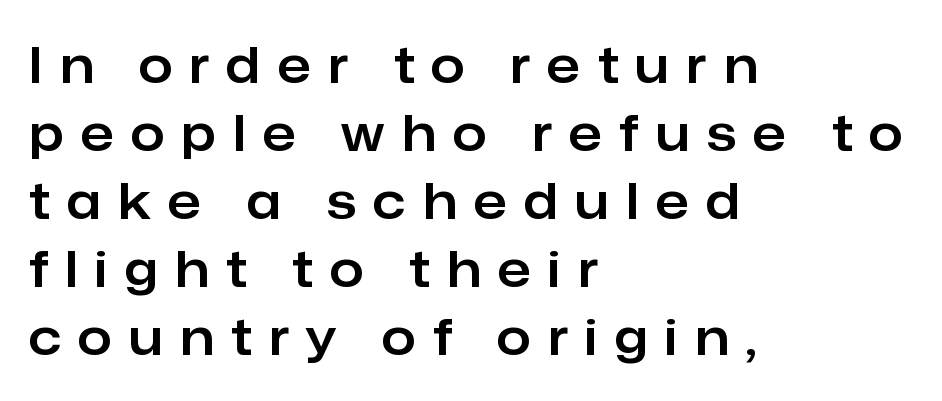
{"serif": "no", "italic": "no", "width": "normal", "stroke_contrast": "low", "x_height": "medium", "monospaced": "no", "underline": "no", "align": "left", "line_spacing": "normal", "line_spacing_ratio": 1.39, "letter_spacing": "wide", "letter_spacing_em": 0.36, "glyph_px": 49}
